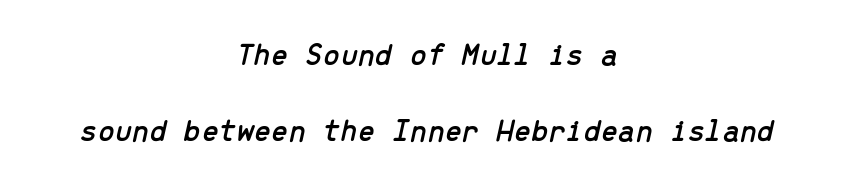
The image shows 31 px text type, italic (leaning right), monospaced; set centered, loose line spacing (2.44x), normal letter spacing, not underlined; low stroke contrast and a medium x-height.
